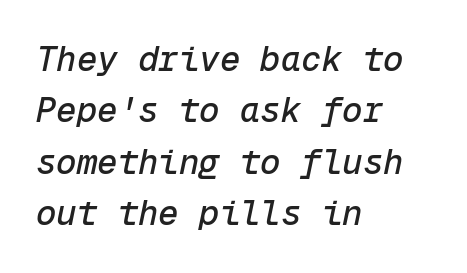
The image shows 34 px text type, italic (leaning right), monospaced; set left-aligned, normal line spacing (1.51x), normal letter spacing, not underlined; low stroke contrast and a medium x-height.
